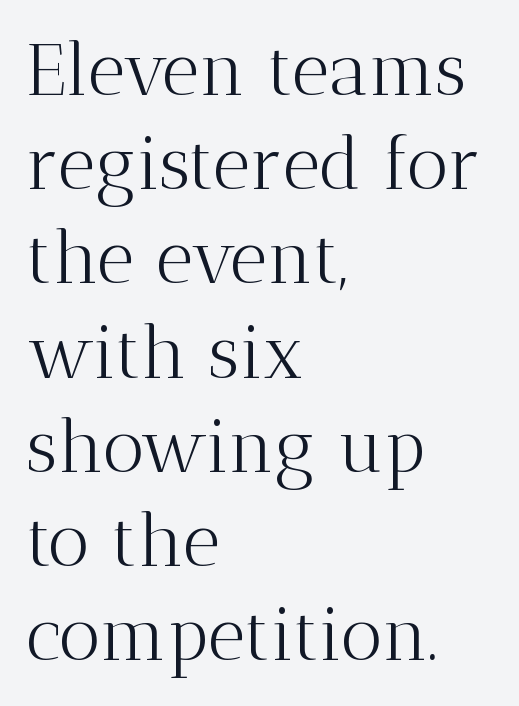
{"serif": "yes", "italic": "no", "bold": "no", "weight": "light", "width": "normal", "stroke_contrast": "medium", "x_height": "medium", "monospaced": "no", "underline": "no", "align": "left", "line_spacing": "normal", "line_spacing_ratio": 1.29, "letter_spacing": "normal", "letter_spacing_em": 0.0, "glyph_px": 73}
